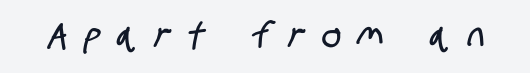
Q: Is the typeface a serif or a sans-serif typeface? A: Sans-serif.
Q: Is the text underlined? A: No.
Q: Is the spacing between letters normal or unusually wide? A: Unusually wide.
Q: Width (condensed, normal, or wide)? A: Condensed.
Q: Stroke contrast? A: Low.
Q: x-height? A: Large.
Q: Monospaced? A: No.
